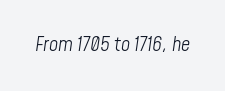
Q: Is the text bold? A: No.
Q: Is the text italic (slanted)? A: Yes, it leans right by about 8 degrees.
Q: Is the text underlined? A: No.
Q: Is the spacing between letters normal or unusually wide? A: Normal.
